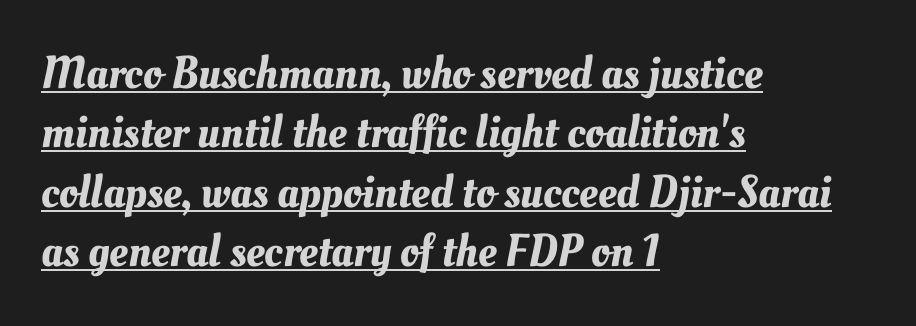
The passage shown has conventional tracking throughout. Summary of vertical rhythm: regular, with standard interline spacing. Every row of glyphs begins at an identical x-position on the left. The face used here appears with an underline applied. A typesetter would call this proportional, since set widths differ per character.
